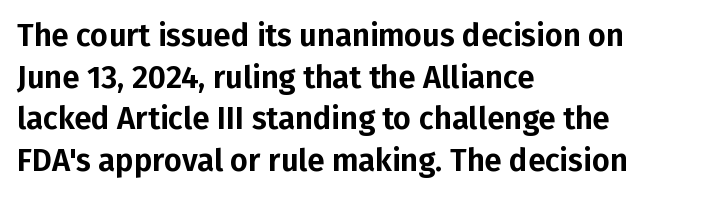
{"serif": "no", "italic": "no", "width": "normal", "stroke_contrast": "low", "x_height": "medium", "monospaced": "no", "underline": "no", "align": "left", "line_spacing": "normal", "line_spacing_ratio": 1.34, "letter_spacing": "normal", "letter_spacing_em": 0.0, "glyph_px": 31}
